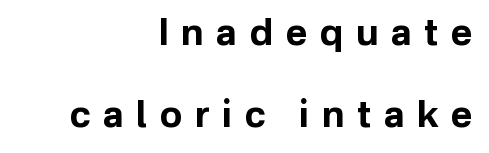
The image shows 37 px bold sans-serif type, upright; set right-aligned, loose line spacing (2.22x), unusually wide letter spacing (+0.34 em), not underlined; low stroke contrast and a medium x-height.
